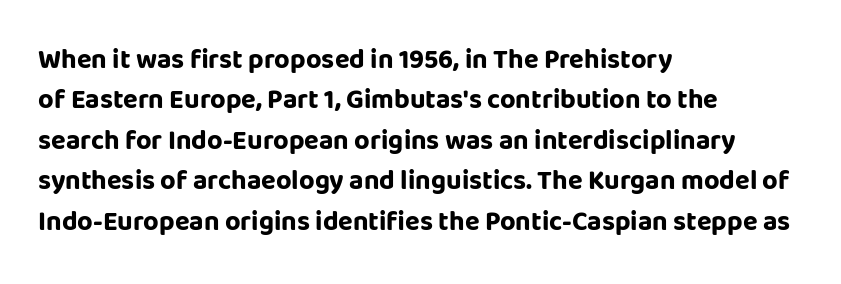
Look at the tracking — it's just the regular setting, nothing added. A classic flush-left, rag-right setting is used for this passage. Lines of text with bare space underneath. The font's upright variant was chosen for this text.
